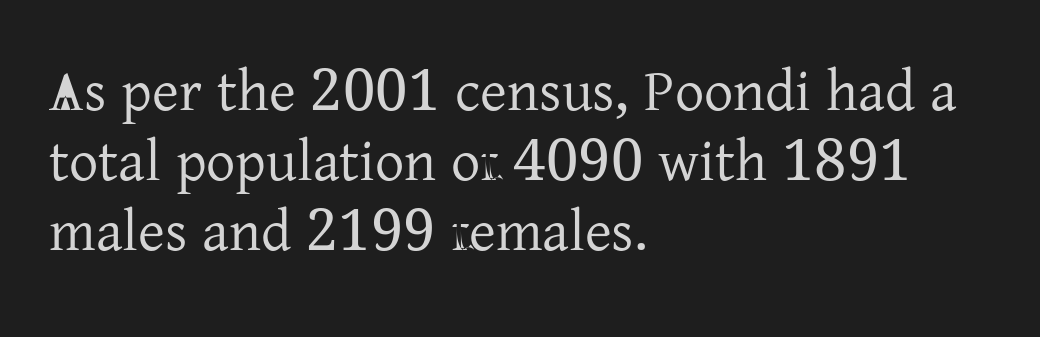
The passage shown is typed in a proportional face where columns would drift. Line beginnings align vertically; line endings do not. Anything drawn beneath the words? Only blank space. Bold? No — there's no thickening of the strokes. Vertical strokes here are truly vertical.
